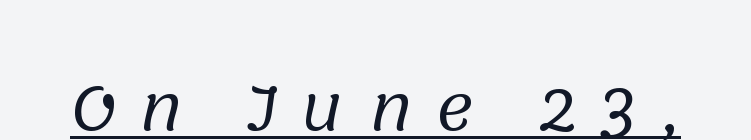
The weight would be labelled regular, book, light, or lighter still. Check the space under the baseline: a stroke is drawn there. Between one letter and the next there's a generous, obvious gap. Examine the stroke ends and you'll find no serifs. A typesetter would call this proportional, since set widths differ per character.
